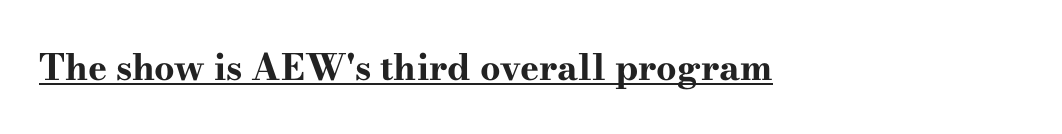
This sample uses plain, unmodified letter spacing. The lines in this sample share a left origin and differ only in where they stop. Does the weight exceed regular? Yes, all the way to bold. Observe the serifs anchoring each vertical stroke in this sample.
